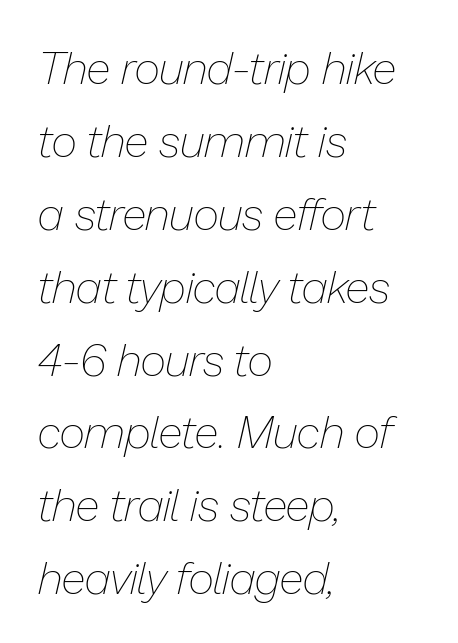
{"italic": "yes", "lean": "right", "slant_degrees": 13, "bold": "no", "weight": "thin", "width": "normal", "stroke_contrast": "low", "x_height": "medium", "monospaced": "no", "underline": "no", "align": "left", "line_spacing": "normal", "line_spacing_ratio": 1.62, "letter_spacing": "normal", "letter_spacing_em": 0.0, "glyph_px": 45}
